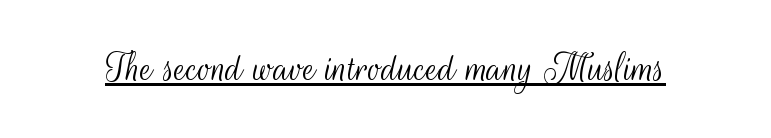
The image shows 44 px light, condensed sans-serif type; set normal letter spacing, underlined; medium stroke contrast and a small x-height.
